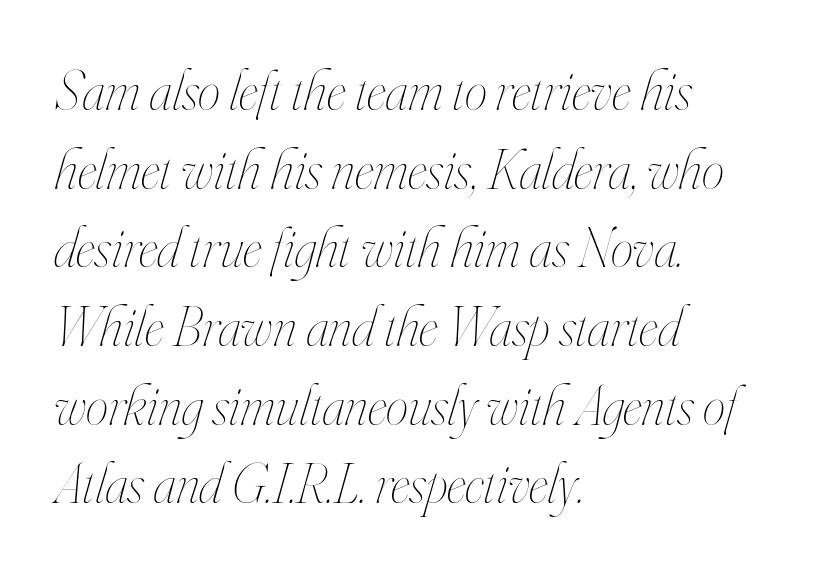
The image shows 57 px thin, condensed type, italic (leaning right); set left-aligned, normal line spacing (1.38x), normal letter spacing, not underlined; high stroke contrast and a small x-height.
